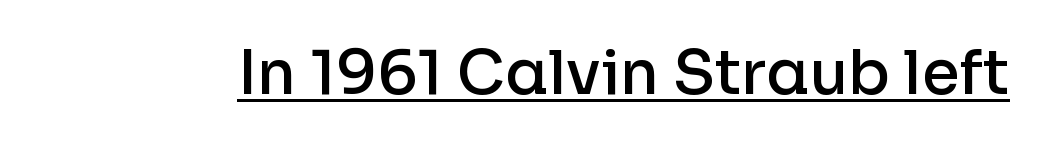
A bit beefed up — I'd call it semibold rather than bold. Students, note that the glyphs here touch the page at normal intervals. Unlike italic type, these characters show no tilt at all. This is sans-serif lettering, the kind often seen on screens and signage. Character widths vary here, with narrow letters taking less room than wide ones.
